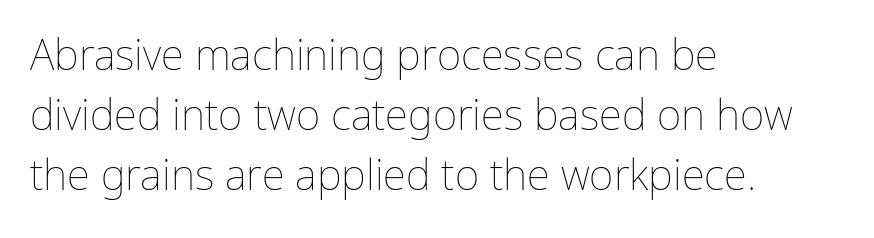
Q: Is the text bold? A: No.
Q: Is the text italic (slanted)? A: No, it is upright.
Q: Is the text underlined? A: No.
Q: How is the paragraph aligned? A: Left-aligned.
Q: Is the spacing between letters normal or unusually wide? A: Normal.
Q: Is the spacing between lines tight, normal or loose? A: Normal.
Q: Width (condensed, normal, or wide)? A: Normal.
Q: Stroke contrast? A: Low.
Q: x-height? A: Medium.
Q: Monospaced? A: No.
